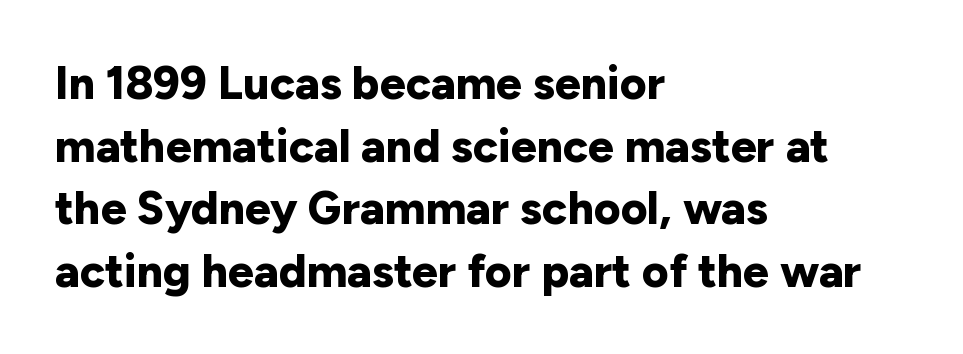
Q: Is the text bold? A: Yes.
Q: Is the text italic (slanted)? A: No, it is upright.
Q: Is the typeface a serif or a sans-serif typeface? A: Sans-serif.
Q: Is the text underlined? A: No.
Q: How is the paragraph aligned? A: Left-aligned.
Q: Is the spacing between letters normal or unusually wide? A: Normal.
Q: Is the spacing between lines tight, normal or loose? A: Normal.
Q: Width (condensed, normal, or wide)? A: Normal.
Q: Stroke contrast? A: Low.
Q: x-height? A: Medium.
Q: Monospaced? A: No.
